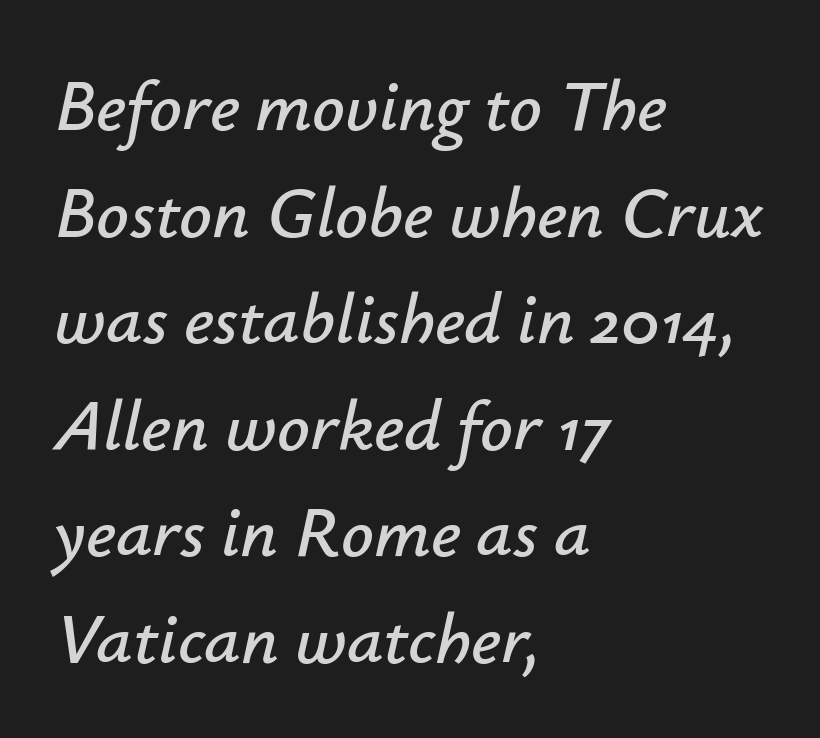
Summary of vertical rhythm: regular, with standard interline spacing. A typesetter would call this zero additional tracking. Looks like regular typesetting: each glyph gets only the width it needs. The setting favours the left margin, as ordinary paragraphs usually do.
